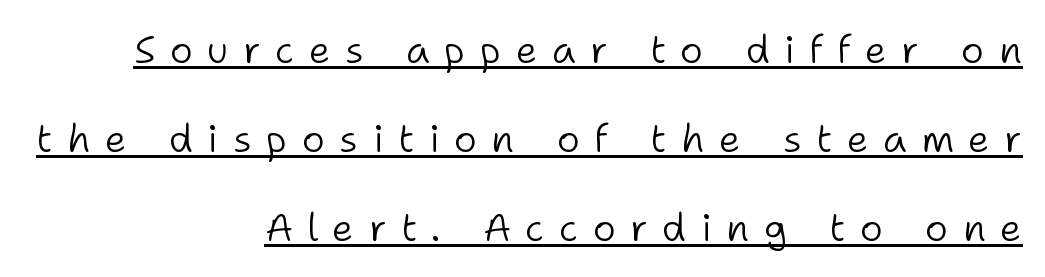
The image shows 39 px light sans-serif type, upright; set right-aligned, loose line spacing (2.28x), unusually wide letter spacing (+0.37 em), underlined; low stroke contrast and a medium x-height.
